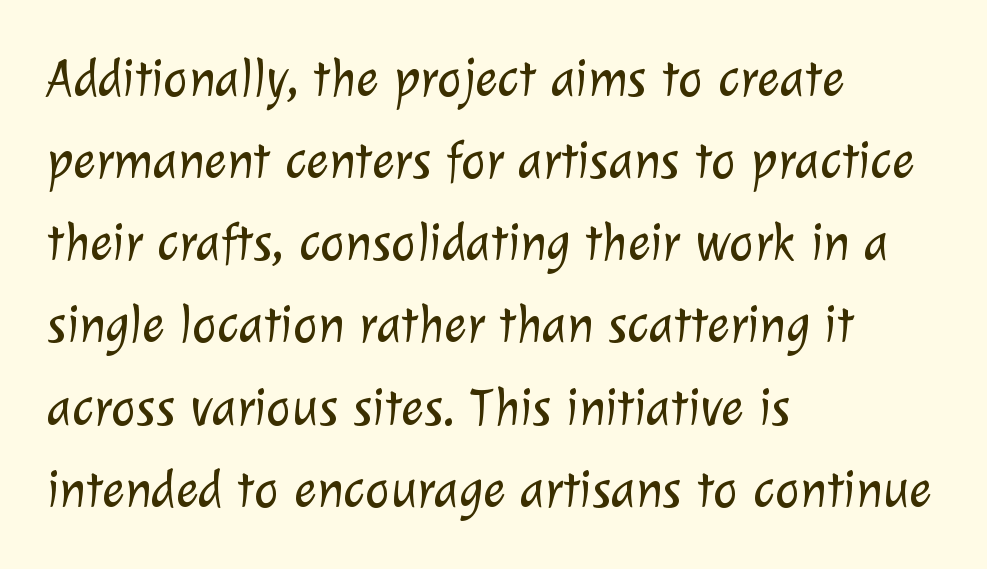
The image shows 53 px light sans-serif type; set left-aligned, normal line spacing (1.55x), normal letter spacing, not underlined; low stroke contrast and a medium x-height.
